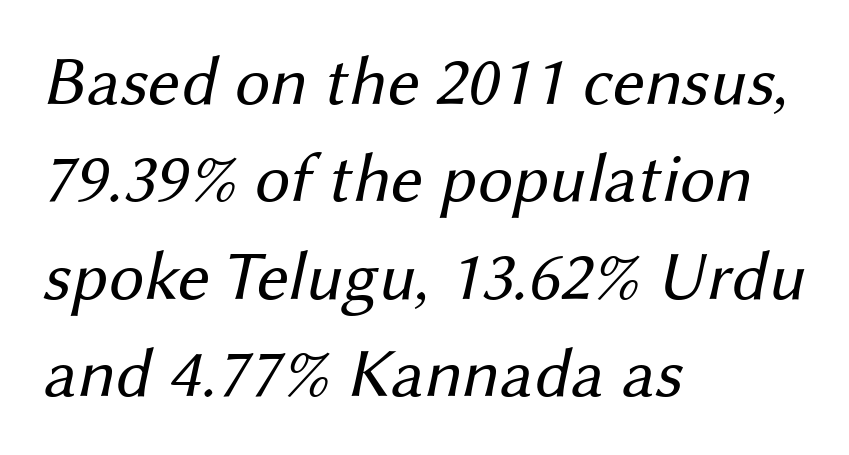
The image shows 70 px regular-weight sans-serif type; set left-aligned, normal line spacing (1.39x), normal letter spacing, not underlined; medium stroke contrast and a medium x-height.
